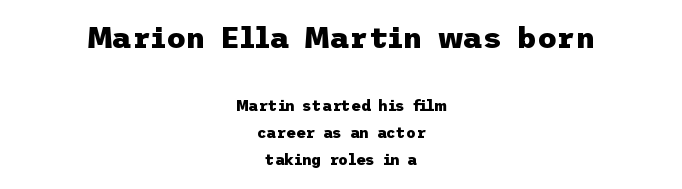
The image shows 30 px heavy sans-serif type, upright; set centered, line spacing 1.78x, normal letter spacing, not underlined; the first (top) block is 2.0x larger; low stroke contrast and a medium x-height.
